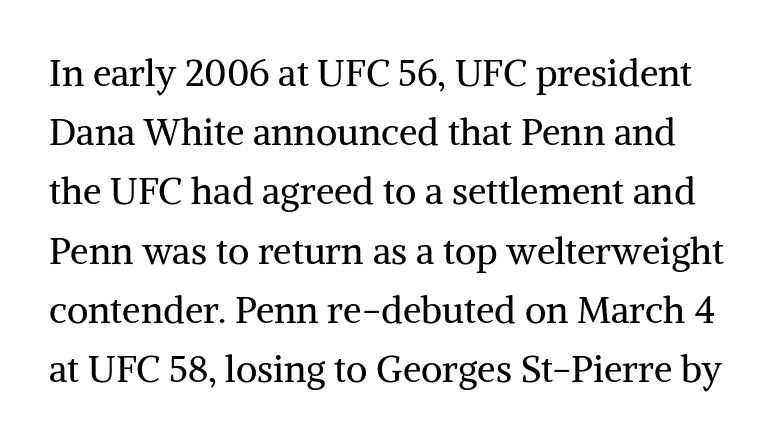
The image shows 37 px regular-weight serif type, upright; set normal line spacing (1.6x), normal letter spacing, not underlined; medium stroke contrast and a medium x-height.
